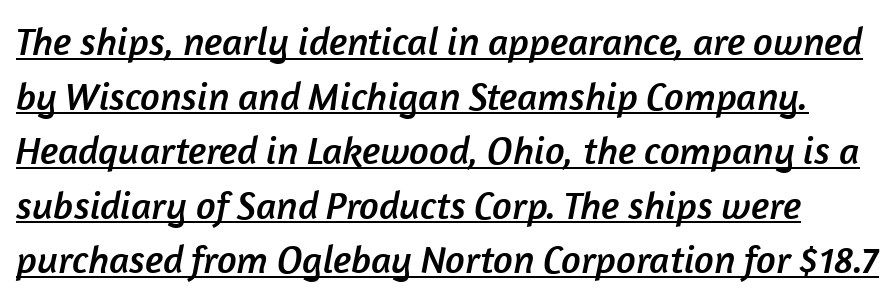
Q: Is the typeface a serif or a sans-serif typeface? A: Sans-serif.
Q: Is the text underlined? A: Yes.
Q: Is the spacing between letters normal or unusually wide? A: Normal.
Q: Is the spacing between lines tight, normal or loose? A: Normal.
Q: Width (condensed, normal, or wide)? A: Normal.
Q: Stroke contrast? A: Low.
Q: x-height? A: Medium.
Q: Monospaced? A: No.
